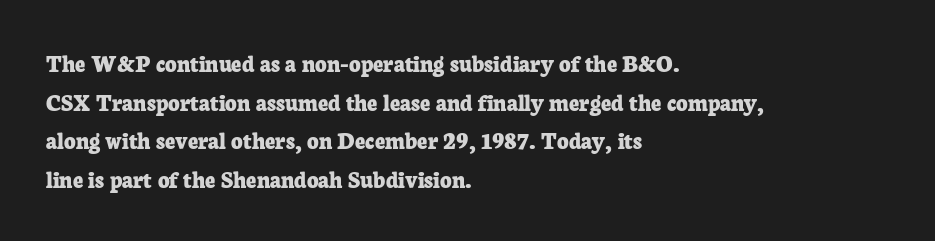
The image shows 25 px bold type, upright; set left-aligned, normal line spacing (1.55x), normal letter spacing, not underlined.
